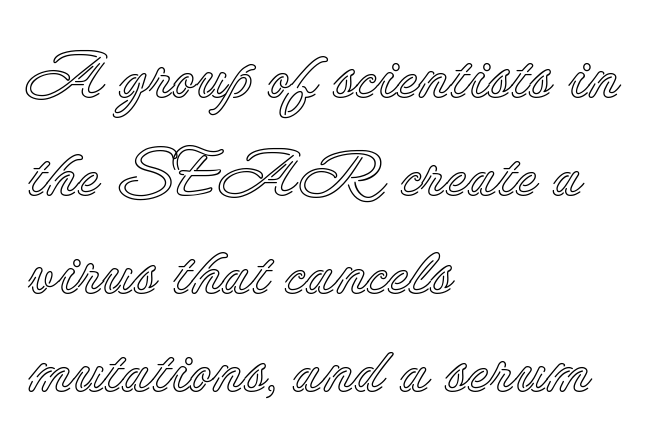
Q: Is the text italic (slanted)? A: Yes.
Q: Is the text underlined? A: No.
Q: How is the paragraph aligned? A: Left-aligned.
Q: Is the spacing between letters normal or unusually wide? A: Normal.
Q: Is the spacing between lines tight, normal or loose? A: Normal.
Q: Width (condensed, normal, or wide)? A: Normal.
Q: x-height? A: Small.
Q: Monospaced? A: No.
